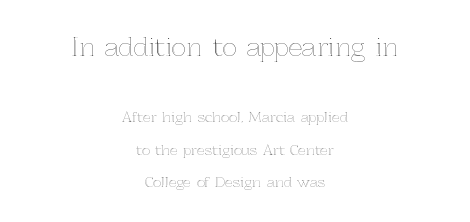
Q: Is the text italic (slanted)? A: No, it is upright.
Q: Is the text underlined? A: No.
Q: How is the paragraph aligned? A: Centered.
Q: Is the spacing between letters normal or unusually wide? A: Normal.
Q: Is the spacing between lines tight, normal or loose? A: Loose.
Q: Which block of text is set in a larger size, the first (top) or the second (bottom)? A: The first (top) one.
